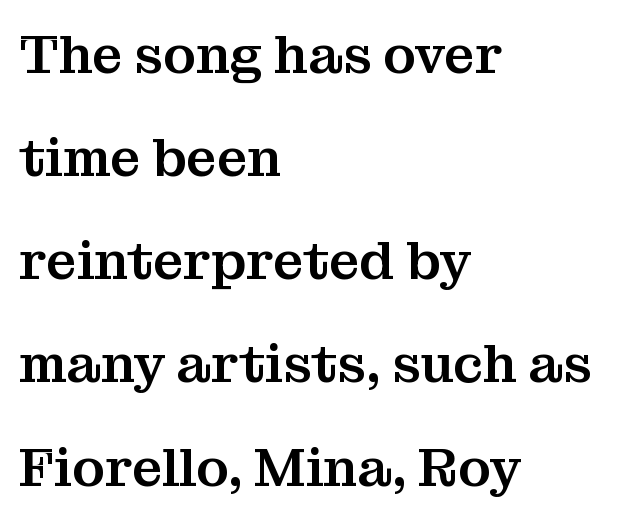
The image shows 54 px serif type, upright; set left-aligned, loose line spacing (1.91x), normal letter spacing, not underlined; medium stroke contrast and a medium x-height.
